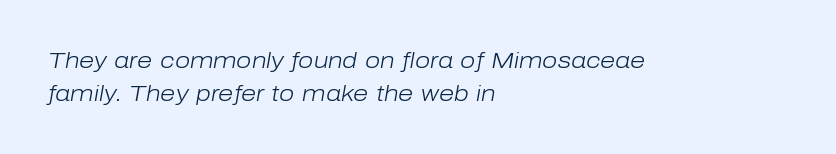
{"italic": "yes", "lean": "right", "slant_degrees": 10, "bold": "no", "underline": "no", "align": "left", "line_spacing": "normal", "line_spacing_ratio": 1.48, "letter_spacing": "normal", "letter_spacing_em": 0.0, "glyph_px": 22}
